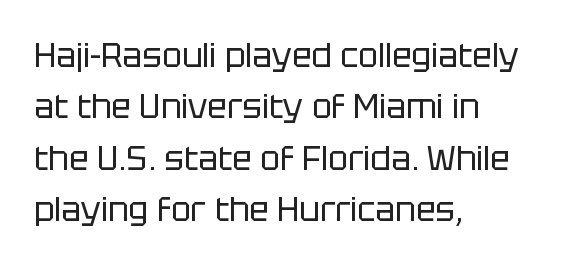
Do the letters lean? They stand straight. Any mark beneath the type? The region is blank. Summary of weight: not heavy and not bold. These lines are rendered in a variable-pitch font. Regarding serifs, this sample does without them.
